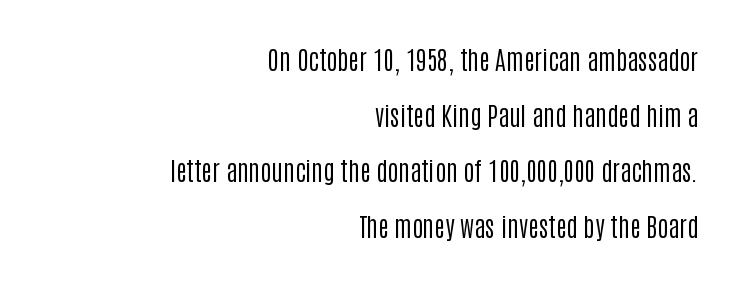
{"italic": "no", "bold": "no", "underline": "no", "align": "right", "line_spacing": "loose", "line_spacing_ratio": 2.14, "letter_spacing": "normal", "letter_spacing_em": 0.0, "glyph_px": 26}
